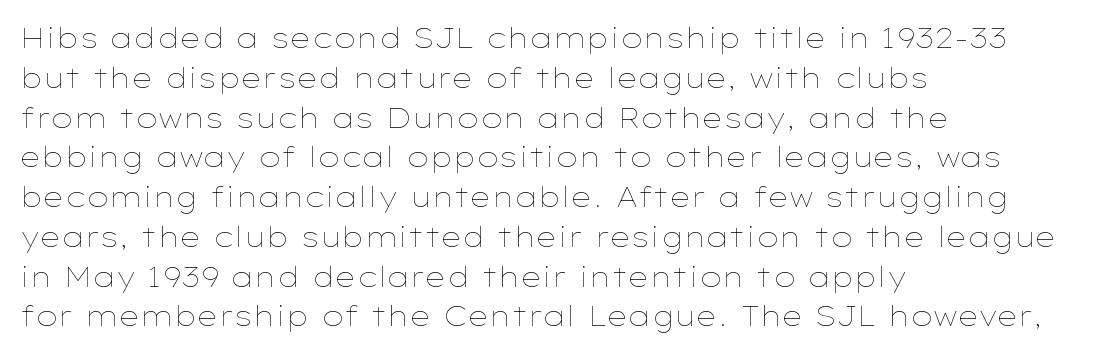
The image shows 28 px thin, wide type, upright; set left-aligned, normal line spacing (1.42x), normal letter spacing, not underlined; low stroke contrast and a medium x-height.
